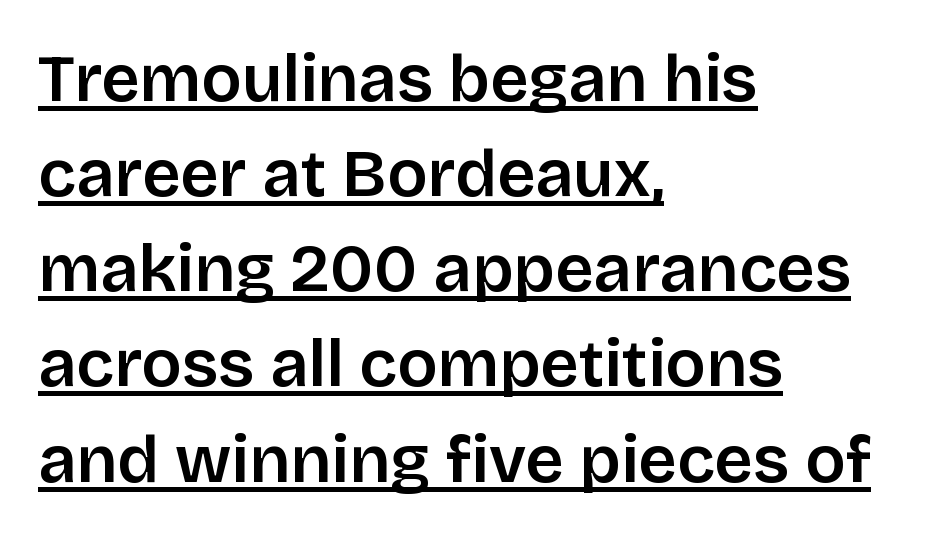
Compared with undecorated copy, this sample adds a rule below the words. If you drew a ruler down the left edge, every line would touch it. Letterform terminals end flat and unadorned throughout the passage. The gaps between neighbouring characters are ordinary and unremarkable. Is this a fixed-width face? No — the glyphs have proportional, varying widths. The space between consecutive lines is moderate.
